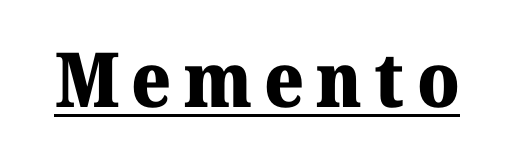
{"serif": "yes", "italic": "no", "bold": "yes", "weight": "heavy", "width": "normal", "stroke_contrast": "medium", "x_height": "medium", "monospaced": "no", "underline": "yes", "glyph_px": 76}
